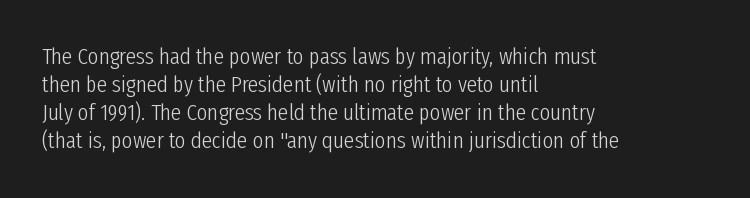
{"italic": "no", "bold": "no", "underline": "no", "align": "left", "line_spacing_ratio": 1.22, "letter_spacing": "normal", "letter_spacing_em": 0.0, "glyph_px": 23}
